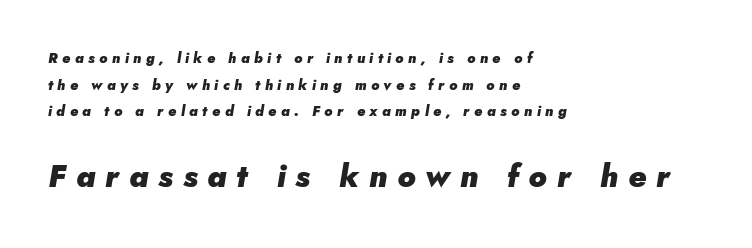
{"italic": "yes", "lean": "right", "slant_degrees": 5, "bold": "yes", "weight": "heavy", "width": "normal", "stroke_contrast": "low", "x_height": "small", "monospaced": "no", "underline": "no", "align": "left", "line_spacing": "loose", "line_spacing_ratio": 1.91, "letter_spacing": "wide", "letter_spacing_em": 0.32, "larger_block": "second", "size_ratio": 2.21, "glyph_px": 31}
